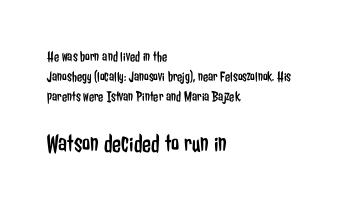
The image shows 26 px text type, upright; set left-aligned, normal line spacing (1.32x), normal letter spacing, not underlined; the second (bottom) block is 1.73x larger.
